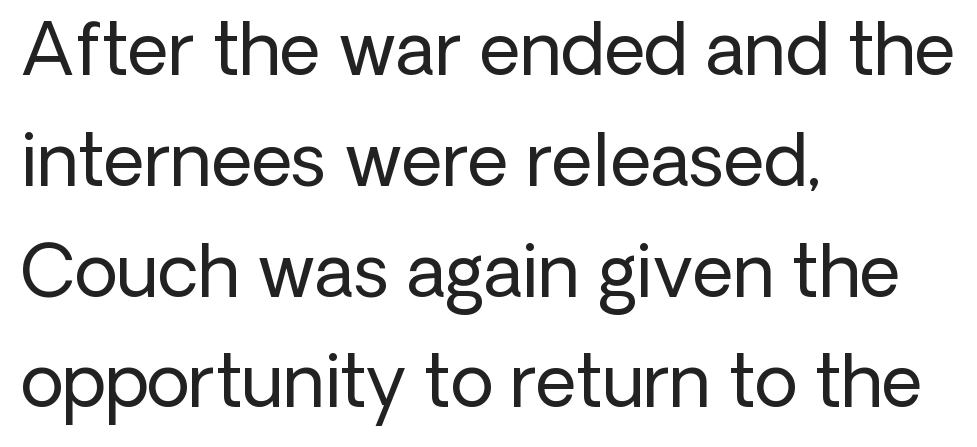
Q: Is the text bold? A: No.
Q: Is the text italic (slanted)? A: No, it is upright.
Q: Is the typeface a serif or a sans-serif typeface? A: Sans-serif.
Q: Is the text underlined? A: No.
Q: How is the paragraph aligned? A: Left-aligned.
Q: Is the spacing between letters normal or unusually wide? A: Normal.
Q: Is the spacing between lines tight, normal or loose? A: Normal.
Q: Width (condensed, normal, or wide)? A: Normal.
Q: Stroke contrast? A: Low.
Q: x-height? A: Medium.
Q: Monospaced? A: No.
